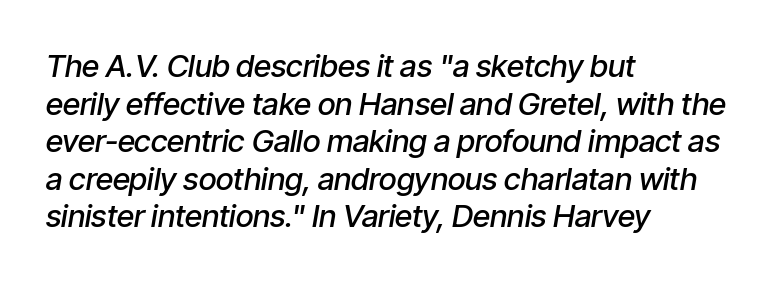
The passage shown is typed in a proportional face where columns would drift. Typesetter's note: demi weight, one step under bold. One-word summary of the alignment: left. There's an unmistakable incline to the writing here. The gap between lines stays unmarked.
